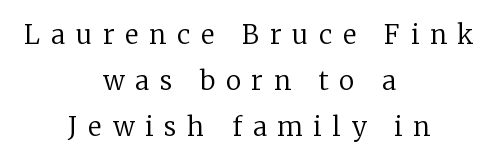
{"italic": "no", "bold": "no", "underline": "no", "align": "center", "line_spacing_ratio": 1.77, "letter_spacing": "wide", "letter_spacing_em": 0.42, "glyph_px": 26}
